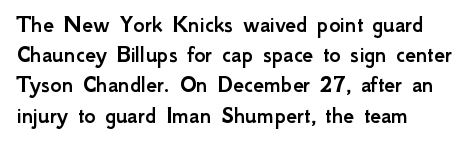
{"italic": "no", "underline": "no", "align": "left", "line_spacing": "normal", "line_spacing_ratio": 1.26, "letter_spacing": "normal", "letter_spacing_em": 0.0, "glyph_px": 24}
